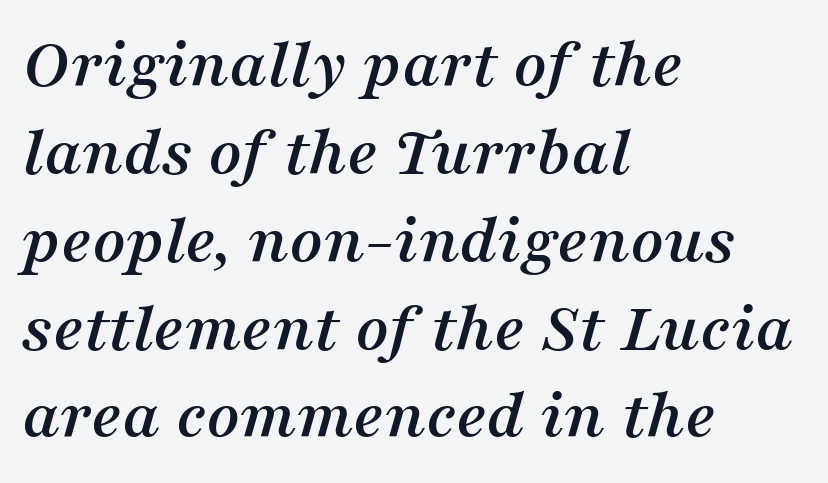
{"serif": "yes", "italic": "yes", "lean": "right", "slant_degrees": 16, "width": "normal", "stroke_contrast": "medium", "x_height": "medium", "monospaced": "no", "underline": "no", "align": "left", "line_spacing_ratio": 1.22, "letter_spacing": "normal", "letter_spacing_em": 0.0, "glyph_px": 72}
